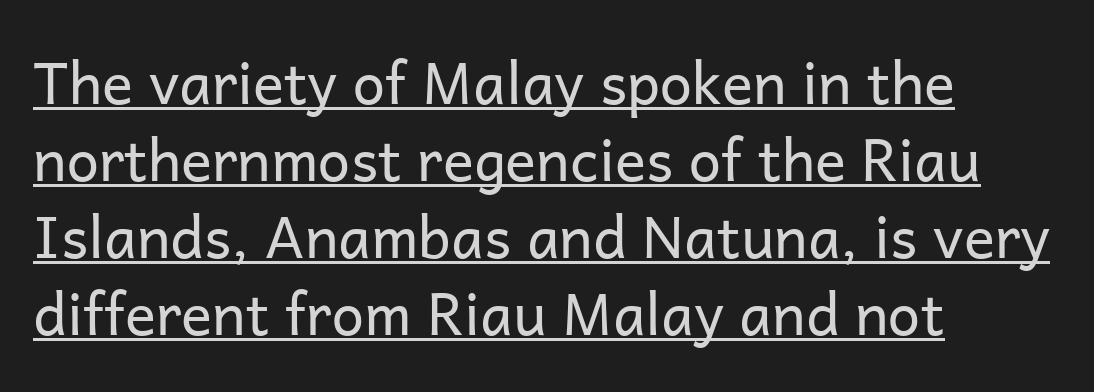
The image shows 58 px regular-weight sans-serif type, upright; set left-aligned, normal line spacing (1.33x), normal letter spacing, underlined; low stroke contrast and a medium x-height.
